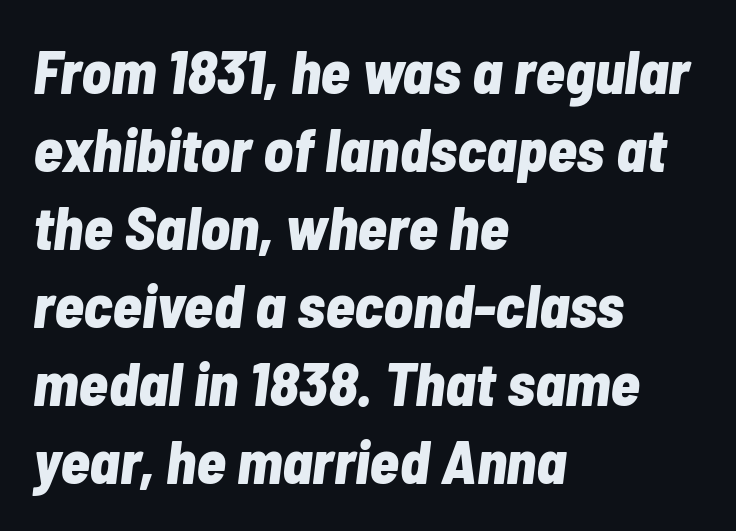
{"italic": "yes", "lean": "right", "slant_degrees": 7, "bold": "yes", "weight": "bold", "width": "condensed", "stroke_contrast": "low", "x_height": "medium", "monospaced": "no", "underline": "no", "align": "left", "line_spacing": "normal", "line_spacing_ratio": 1.28, "letter_spacing": "normal", "letter_spacing_em": 0.0, "glyph_px": 61}
